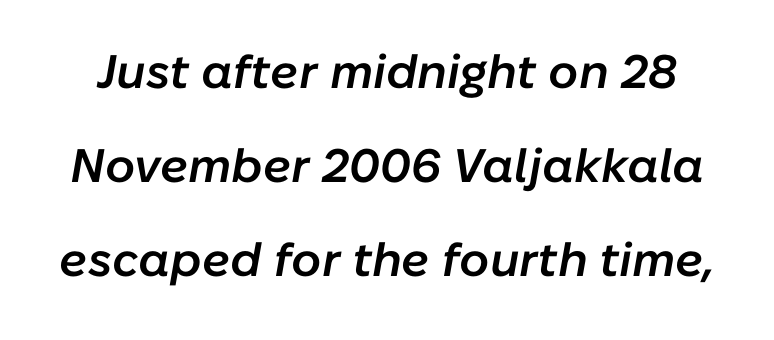
Q: Is the text bold? A: Semi-bold.
Q: Is the text italic (slanted)? A: Yes, it leans right by about 10 degrees.
Q: Is the text underlined? A: No.
Q: Is the spacing between letters normal or unusually wide? A: Normal.
Q: Is the spacing between lines tight, normal or loose? A: Loose.
Q: Width (condensed, normal, or wide)? A: Normal.
Q: Stroke contrast? A: Low.
Q: x-height? A: Medium.
Q: Monospaced? A: No.
